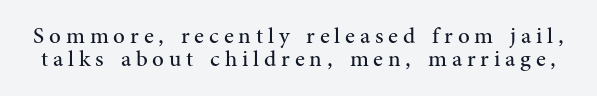
The image shows 23 px text type, upright; set tight line spacing (1.02x), unusually wide letter spacing (+0.21 em), not underlined.
